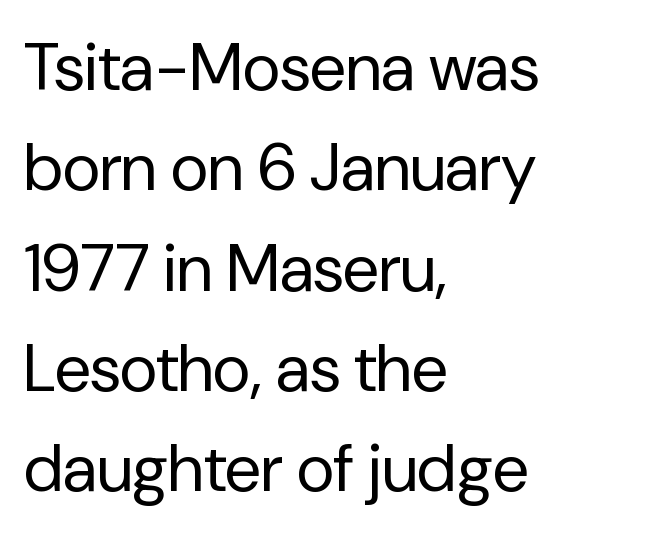
The image shows 66 px regular-weight sans-serif type, upright; set left-aligned, normal line spacing (1.52x), normal letter spacing, not underlined; low stroke contrast and a medium x-height.
